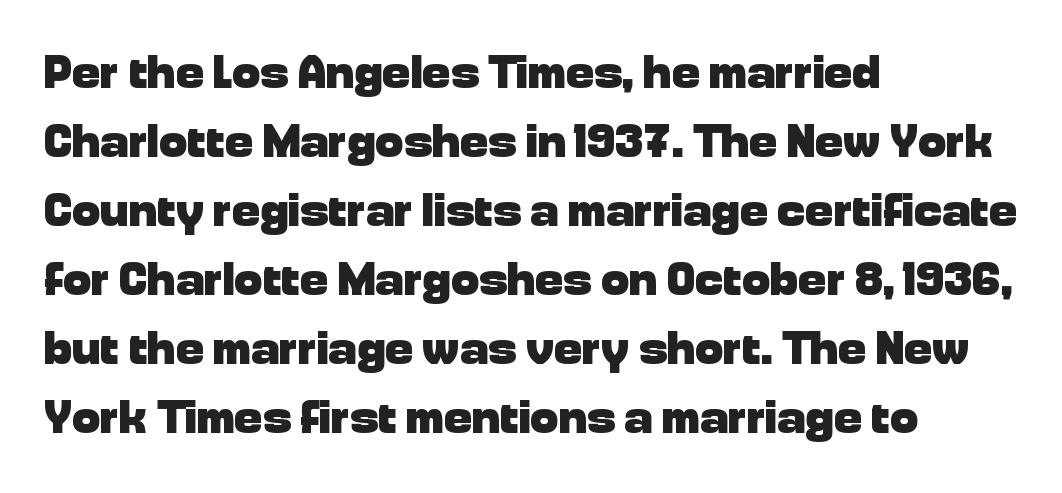
The image shows 47 px heavy sans-serif type, upright; set left-aligned, normal line spacing (1.47x), normal letter spacing, not underlined; low stroke contrast and a medium x-height.
